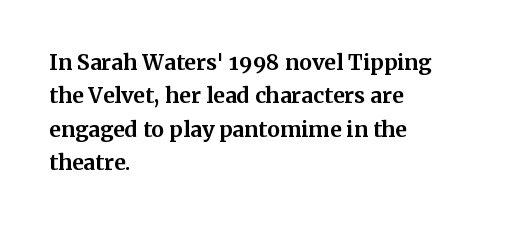
The lines sit at an ordinary, default distance from one another. Bare-footed words on every line. The rendering uses a bold face; every stroke is thick and dark. Posture: upright roman.
